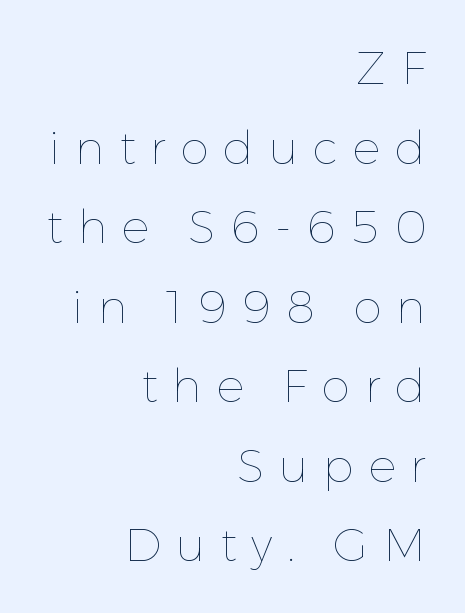
{"italic": "no", "bold": "no", "weight": "thin", "width": "normal", "stroke_contrast": "low", "x_height": "medium", "monospaced": "no", "underline": "no", "align": "right", "line_spacing_ratio": 1.73, "letter_spacing": "wide", "letter_spacing_em": 0.32, "glyph_px": 46}
